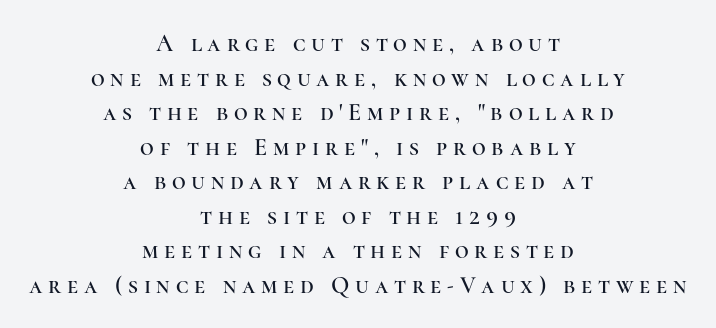
The image shows 24 px text type, upright; set centered, normal line spacing (1.44x), unusually wide letter spacing (+0.24 em), not underlined.
